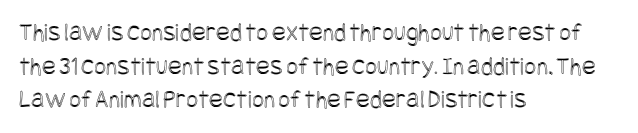
The zone under the glyphs is completely vacant. Line starts are locked; line ends wander. Look at the tracking — it's just the regular setting, nothing added. Horizontal bands of white between lines are of average thickness.
